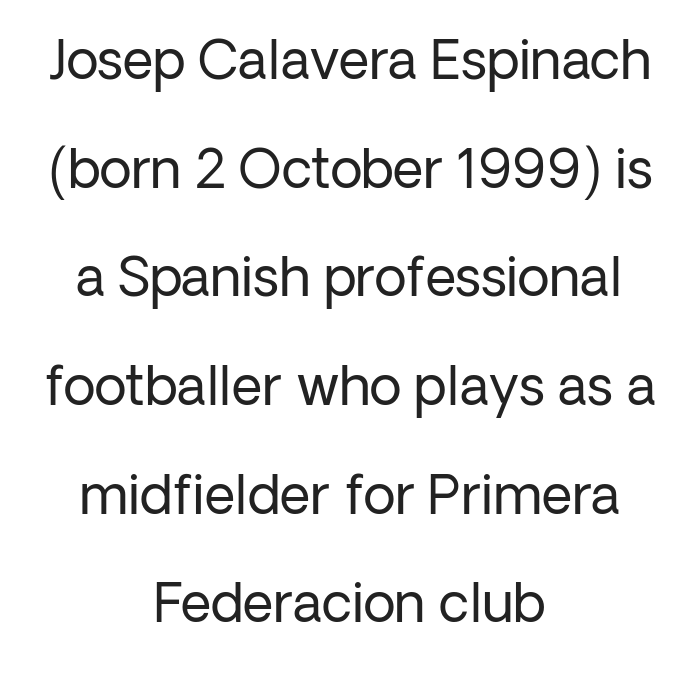
Q: Is the text bold? A: No.
Q: Is the text italic (slanted)? A: No, it is upright.
Q: Is the typeface a serif or a sans-serif typeface? A: Sans-serif.
Q: Is the text underlined? A: No.
Q: How is the paragraph aligned? A: Centered.
Q: Is the spacing between letters normal or unusually wide? A: Normal.
Q: Is the spacing between lines tight, normal or loose? A: Loose.
Q: Width (condensed, normal, or wide)? A: Normal.
Q: Stroke contrast? A: Low.
Q: x-height? A: Medium.
Q: Monospaced? A: No.
